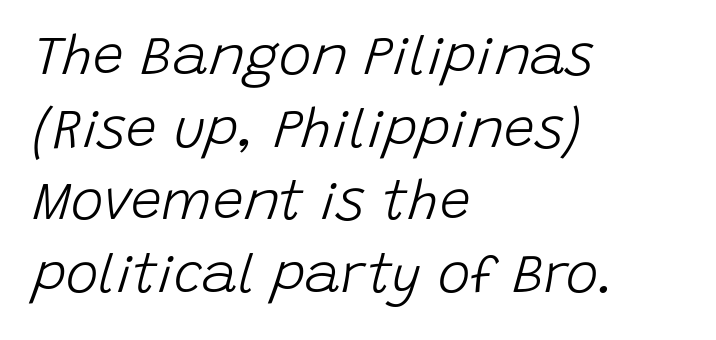
{"italic": "yes", "lean": "right", "slant_degrees": 15, "bold": "no", "weight": "light", "width": "normal", "stroke_contrast": "low", "x_height": "large", "monospaced": "no", "underline": "no", "align": "left", "line_spacing": "normal", "line_spacing_ratio": 1.32, "letter_spacing": "normal", "letter_spacing_em": 0.0, "glyph_px": 55}
